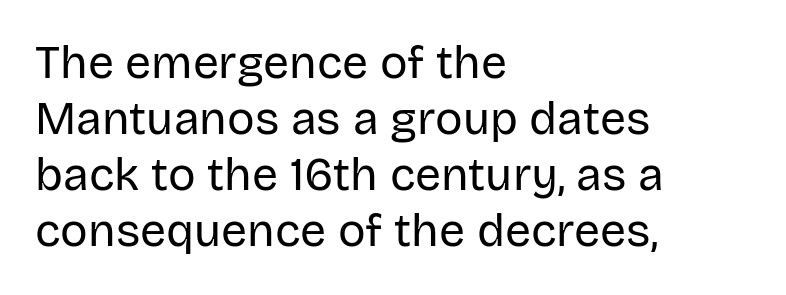
{"serif": "no", "italic": "no", "bold": "no", "weight": "regular", "width": "normal", "stroke_contrast": "low", "x_height": "large", "monospaced": "no", "underline": "no", "align": "left", "line_spacing_ratio": 1.22, "letter_spacing": "normal", "letter_spacing_em": 0.0, "glyph_px": 46}
